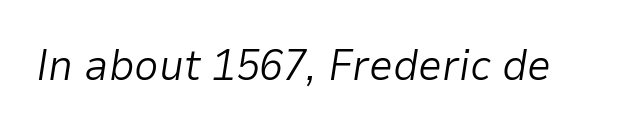
This is oblique type, the kind used for emphasis or titles. This sample uses plain, unmodified letter spacing. Descender tails drop into unmarked territory. This reads as an unemphasized weight, regular at the heaviest.
